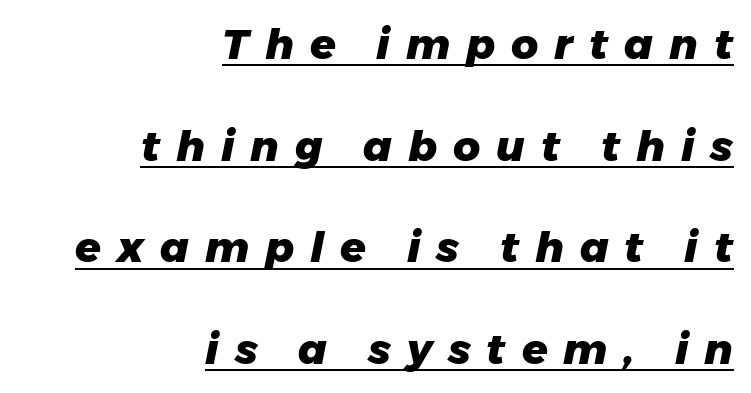
Q: Is the text bold? A: Yes.
Q: Is the text italic (slanted)? A: Yes, it leans right by about 11 degrees.
Q: Is the text underlined? A: Yes.
Q: How is the paragraph aligned? A: Right-aligned.
Q: Is the spacing between letters normal or unusually wide? A: Unusually wide.
Q: Is the spacing between lines tight, normal or loose? A: Loose.
Q: Width (condensed, normal, or wide)? A: Normal.
Q: Stroke contrast? A: Low.
Q: x-height? A: Medium.
Q: Monospaced? A: No.
